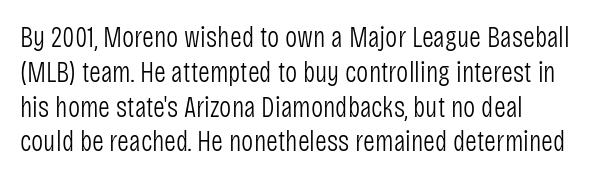
This sample uses an upright cut, with every glyph sitting square on the baseline. Nobody touched the tracking dial on this one. Nothing sits at the stroke ends, so this counts as sans-serif. Weight class: somewhere from thin through regular. Think of a printed novel: that variable character pitch is what you see here. Plain, unruled lines of type.
